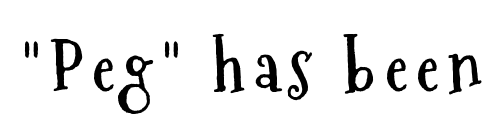
{"serif": "no", "italic": "no", "bold": "yes", "weight": "semibold", "width": "condensed", "stroke_contrast": "medium", "x_height": "medium", "monospaced": "no", "underline": "no", "glyph_px": 67}
